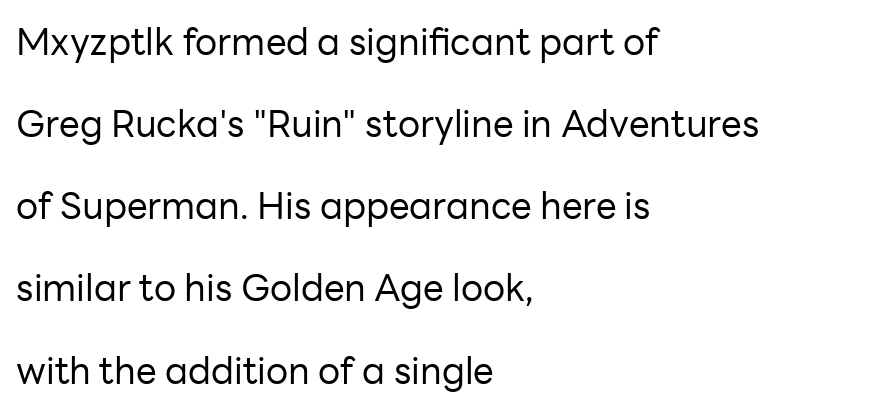
{"serif": "no", "italic": "no", "bold": "no", "weight": "regular", "width": "normal", "stroke_contrast": "low", "x_height": "medium", "monospaced": "no", "underline": "no", "align": "left", "line_spacing": "loose", "line_spacing_ratio": 2.22, "letter_spacing": "normal", "letter_spacing_em": 0.0, "glyph_px": 37}
